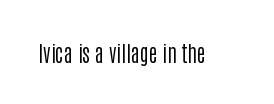
The image shows 21 px text type, upright; set normal letter spacing, not underlined.
